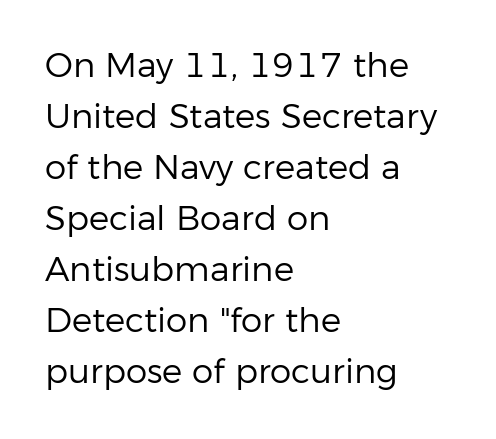
{"serif": "no", "italic": "no", "bold": "no", "weight": "regular", "width": "normal", "stroke_contrast": "low", "x_height": "medium", "monospaced": "no", "underline": "no", "align": "left", "line_spacing": "normal", "line_spacing_ratio": 1.5, "letter_spacing": "normal", "letter_spacing_em": 0.0, "glyph_px": 34}
